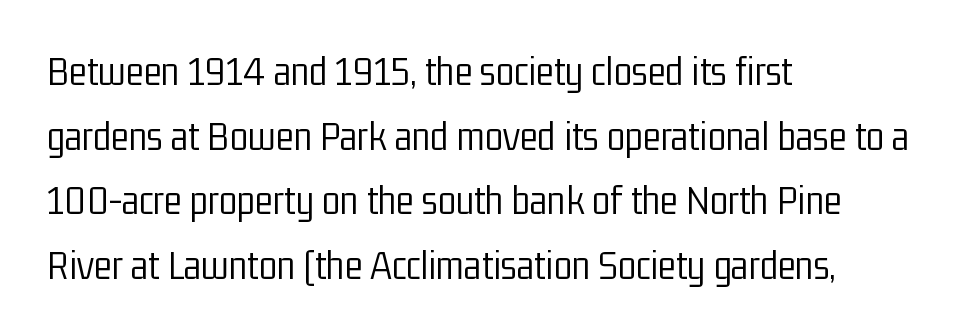
You can tell it's not italic because the verticals are truly vertical. Lines of text with bare space underneath. These lines stack with their left ends in a neat column. Do the characters align in a grid? No, the font is proportional.
